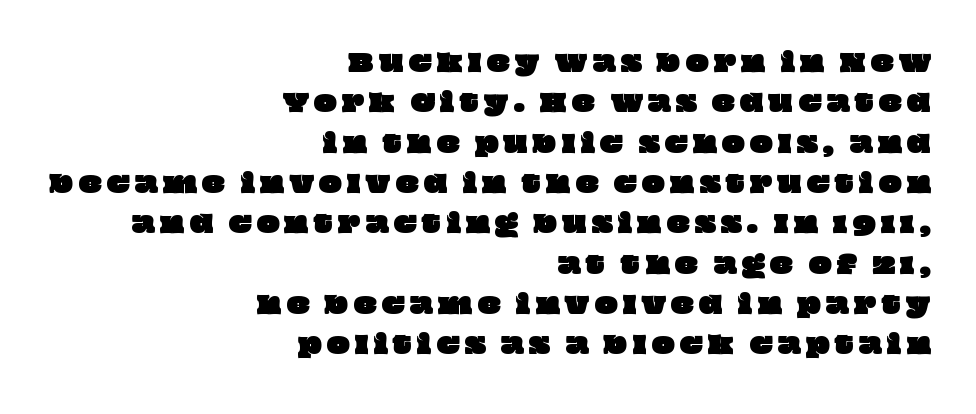
{"underline": "no", "align": "right", "line_spacing": "normal", "line_spacing_ratio": 1.68, "letter_spacing": "wide", "letter_spacing_em": 0.21, "glyph_px": 24}
